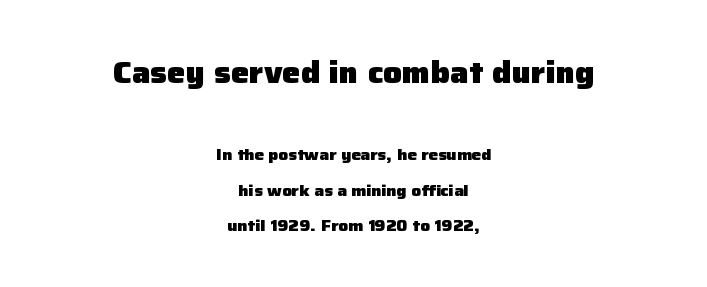
Is there much room between lines? Yes — plenty of vertical air separates them. Nobody touched the tracking dial on this one. This is heavy type, rendered in bold. The typesetter chose a symmetrical, centered arrangement here. Descenders hang freely into open space.
